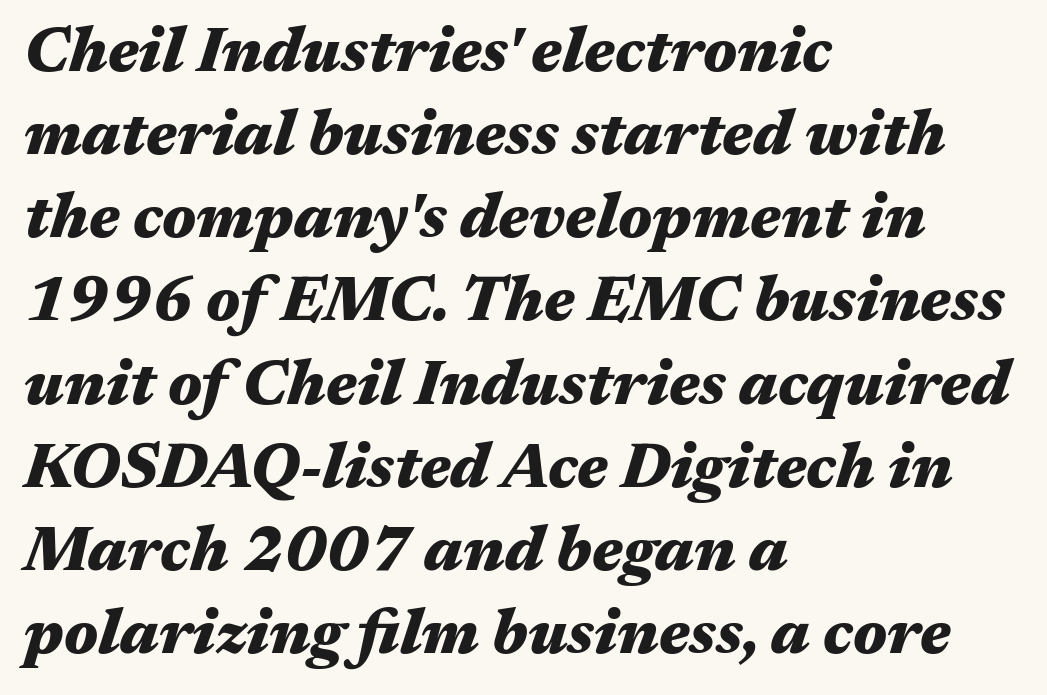
The image shows 63 px heavy, wide type, italic (leaning right); set left-aligned, normal line spacing (1.32x), normal letter spacing, not underlined; medium stroke contrast and a medium x-height.
